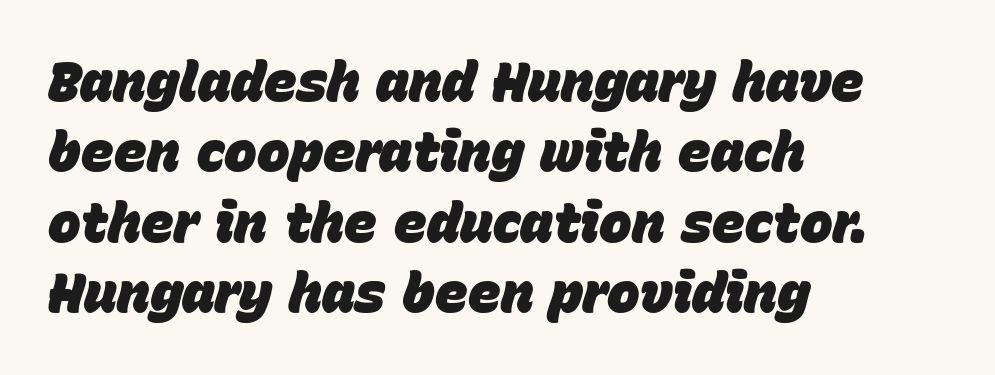
In terms of letterspacing, this is plain default setting. These words are printed bold, with thick strokes throughout. The zone under the glyphs is completely vacant. All the whitespace from short lines collects on the right.
